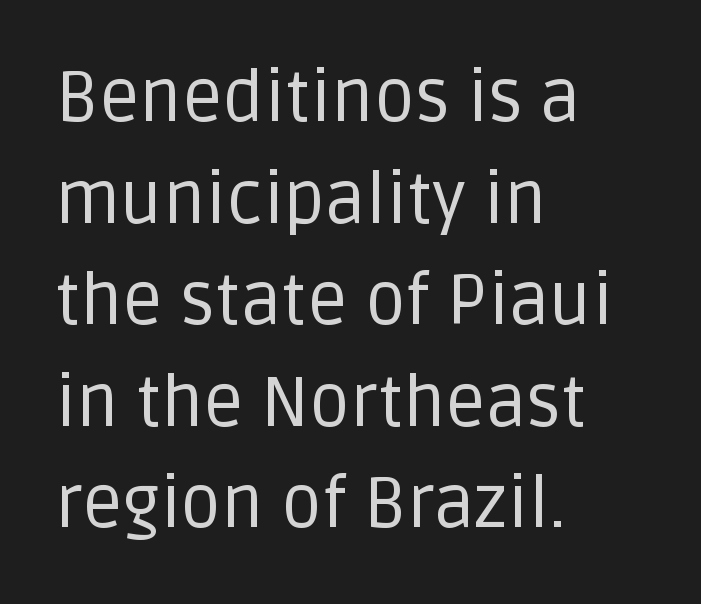
Q: Is the text bold? A: No.
Q: Is the text italic (slanted)? A: No, it is upright.
Q: Is the typeface a serif or a sans-serif typeface? A: Sans-serif.
Q: Is the text underlined? A: No.
Q: How is the paragraph aligned? A: Left-aligned.
Q: Is the spacing between letters normal or unusually wide? A: Normal.
Q: Is the spacing between lines tight, normal or loose? A: Normal.
Q: Width (condensed, normal, or wide)? A: Normal.
Q: Stroke contrast? A: Low.
Q: x-height? A: Large.
Q: Monospaced? A: No.
